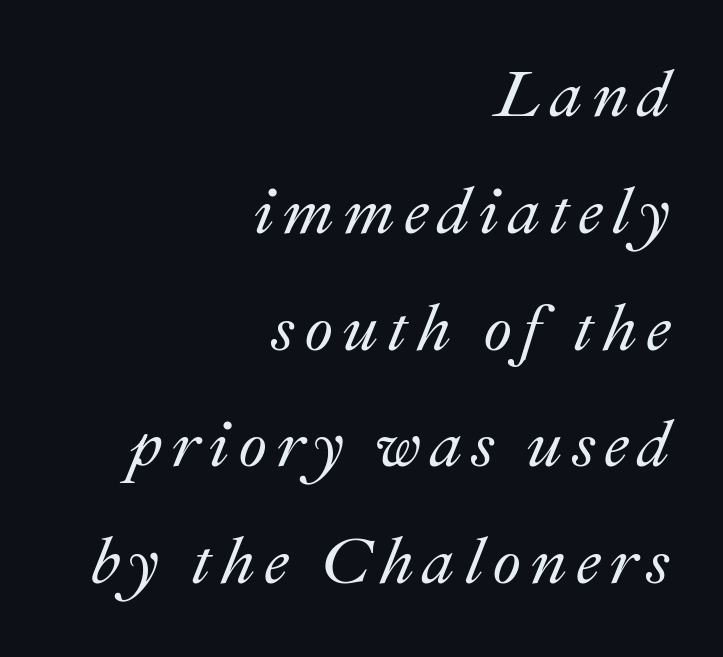
The image shows 66 px text type, italic (leaning right); set right-aligned, line spacing 1.77x, not underlined; medium stroke contrast and a small x-height.
